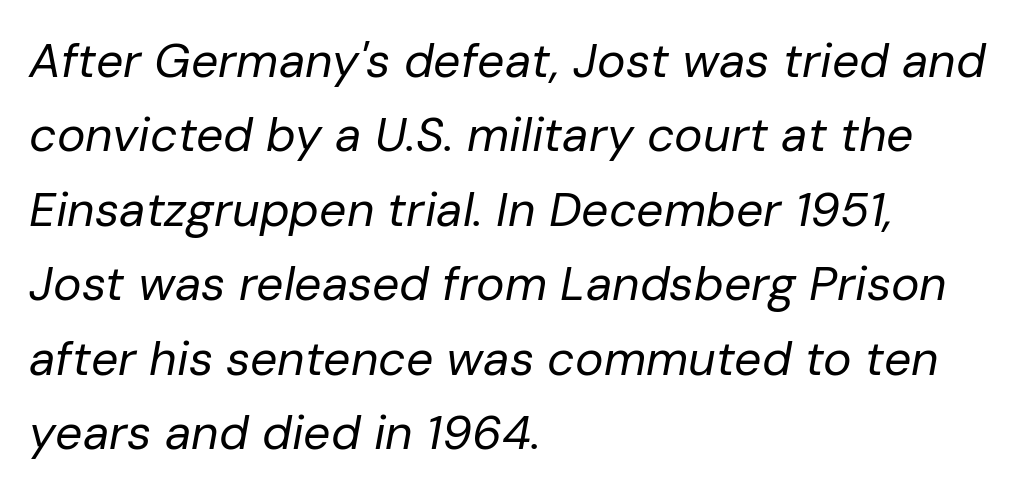
Q: Is the text bold? A: No.
Q: Is the text italic (slanted)? A: Yes, it leans right by about 10 degrees.
Q: Is the text underlined? A: No.
Q: How is the paragraph aligned? A: Left-aligned.
Q: Is the spacing between letters normal or unusually wide? A: Normal.
Q: Is the spacing between lines tight, normal or loose? A: Normal.
Q: Width (condensed, normal, or wide)? A: Normal.
Q: Stroke contrast? A: Low.
Q: x-height? A: Medium.
Q: Monospaced? A: No.
